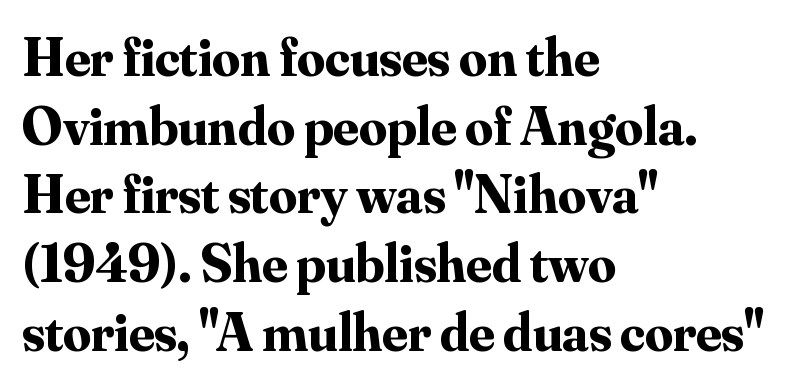
The image shows 55 px bold serif type, upright; set left-aligned, normal line spacing (1.25x), normal letter spacing, not underlined; medium stroke contrast and a small x-height.
